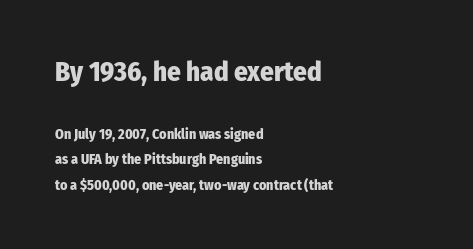
Q: Is the text bold? A: Yes.
Q: Is the text italic (slanted)? A: No, it is upright.
Q: Is the text underlined? A: No.
Q: How is the paragraph aligned? A: Left-aligned.
Q: Is the spacing between letters normal or unusually wide? A: Normal.
Q: Which block of text is set in a larger size, the first (top) or the second (bottom)? A: The first (top) one.
